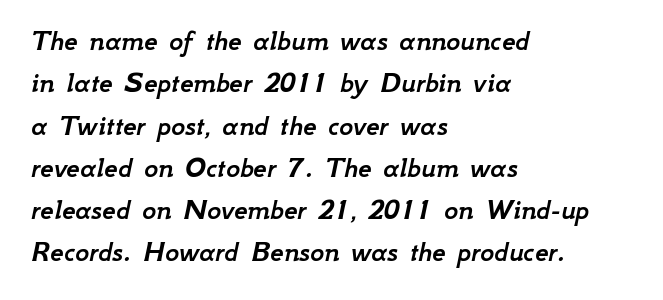
The rendering uses natural spacing where letterforms have individual widths. The space directly below the letters is spotless. The passage is arranged the way most books set body copy — flush left. The lines sit at an ordinary, default distance from one another. Observe the ordinary spacing: letters are neighbours, not strangers.
